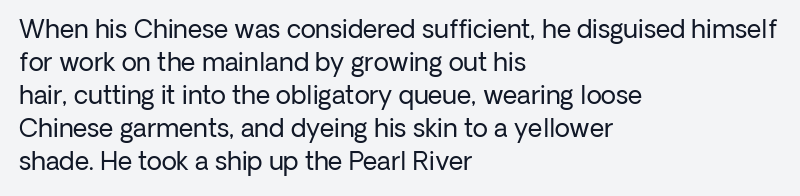
{"italic": "no", "bold": "no", "underline": "no", "align": "left", "line_spacing": "normal", "line_spacing_ratio": 1.32, "letter_spacing": "normal", "letter_spacing_em": 0.0, "glyph_px": 25}
